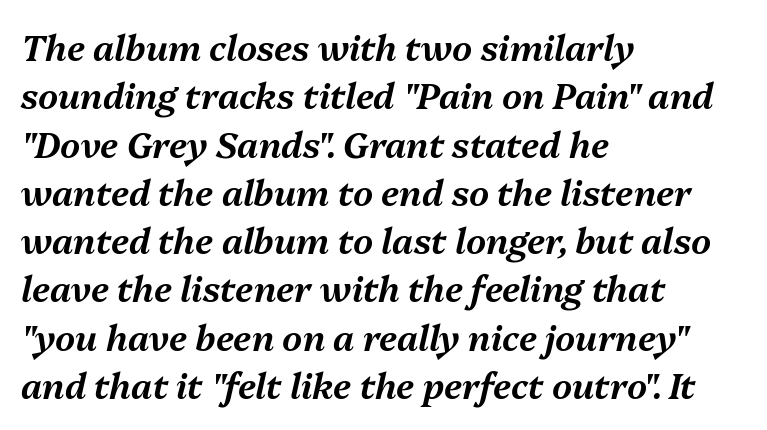
The image shows 35 px text type, italic (leaning right); set left-aligned, normal line spacing (1.38x), normal letter spacing, not underlined; medium stroke contrast and a medium x-height.
